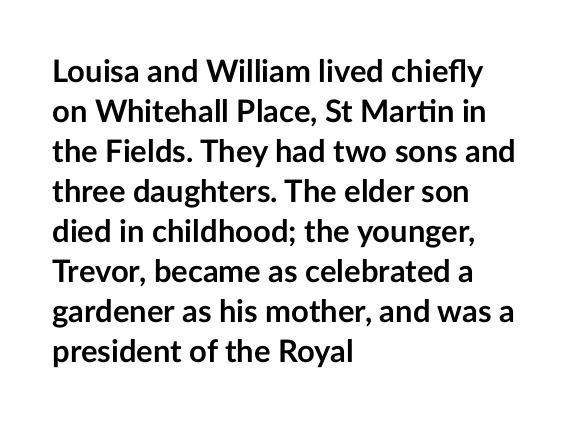
Classification — sans serif. A roman cut, with each character standing at attention. Lines of text with bare space underneath. Between one letter and the next there's only the usual sliver of space. The lines sit at an ordinary, default distance from one another.
